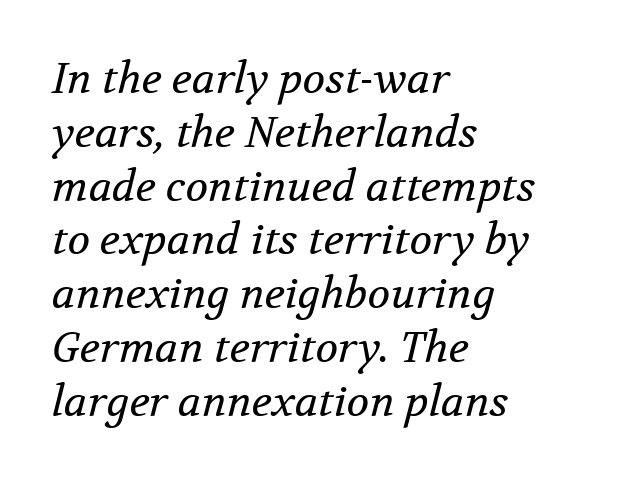
Q: Is the text bold? A: No.
Q: Is the text italic (slanted)? A: Yes, it leans right by about 12 degrees.
Q: Is the typeface a serif or a sans-serif typeface? A: Serif.
Q: Is the text underlined? A: No.
Q: How is the paragraph aligned? A: Left-aligned.
Q: Is the spacing between letters normal or unusually wide? A: Normal.
Q: Is the spacing between lines tight, normal or loose? A: Normal.
Q: Width (condensed, normal, or wide)? A: Normal.
Q: Stroke contrast? A: Medium.
Q: x-height? A: Medium.
Q: Monospaced? A: No.
